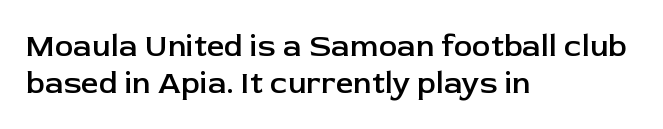
Q: Is the text bold? A: Semi-bold.
Q: Is the text italic (slanted)? A: No, it is upright.
Q: Is the typeface a serif or a sans-serif typeface? A: Sans-serif.
Q: Is the text underlined? A: No.
Q: How is the paragraph aligned? A: Left-aligned.
Q: Is the spacing between letters normal or unusually wide? A: Normal.
Q: Width (condensed, normal, or wide)? A: Normal.
Q: Stroke contrast? A: Low.
Q: x-height? A: Medium.
Q: Monospaced? A: No.
